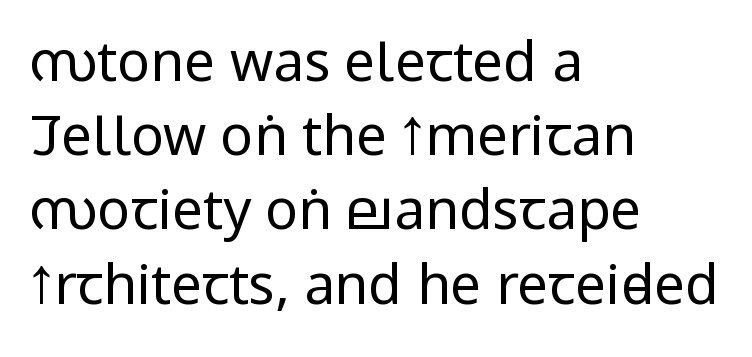
{"serif": "no", "italic": "no", "bold": "no", "weight": "regular", "width": "condensed", "stroke_contrast": "low", "x_height": "large", "monospaced": "no", "underline": "no", "align": "left", "line_spacing": "normal", "line_spacing_ratio": 1.35, "letter_spacing": "normal", "letter_spacing_em": 0.0, "glyph_px": 55}
